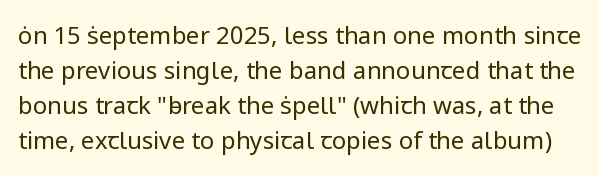
{"italic": "no", "bold": "no", "underline": "no", "line_spacing": "normal", "line_spacing_ratio": 1.46, "letter_spacing": "normal", "letter_spacing_em": 0.0, "glyph_px": 24}
